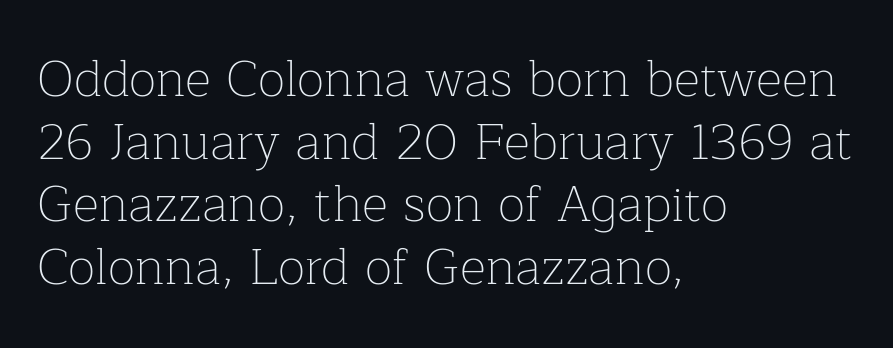
The image shows 51 px thin serif type, upright; set left-aligned, line spacing 1.23x, normal letter spacing, not underlined; low stroke contrast and a medium x-height.
